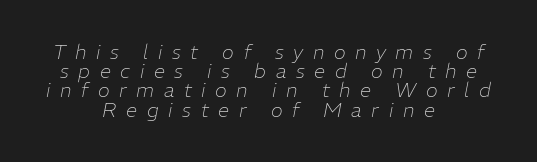
The passage is arranged like a title page — every line centered. Slant detected: the letters are inclined. Leading: reduced. Counters stay open thanks to moderate or lighter strokes. A bare baseline throughout the passage. The type is letterspaced generously, with wide tracking.
